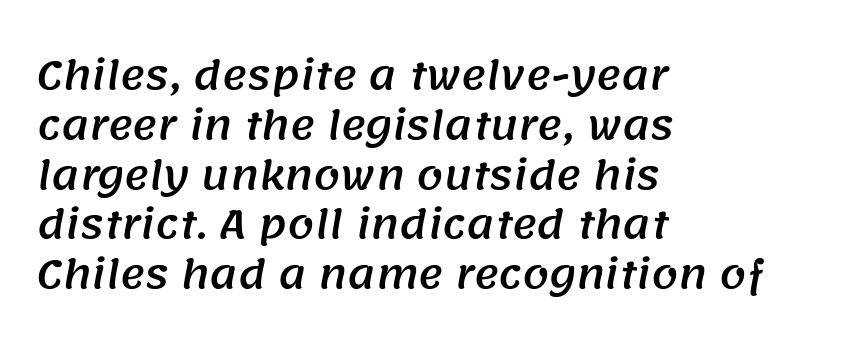
{"serif": "no", "width": "normal", "stroke_contrast": "medium", "x_height": "large", "monospaced": "no", "underline": "no", "align": "left", "line_spacing": "normal", "line_spacing_ratio": 1.31, "letter_spacing": "normal", "letter_spacing_em": 0.0, "glyph_px": 38}
